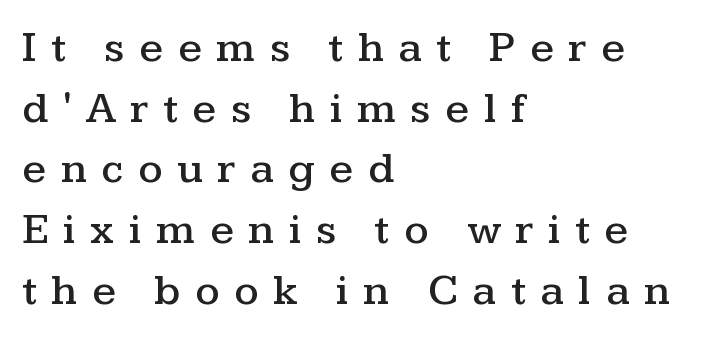
{"serif": "yes", "italic": "no", "width": "wide", "stroke_contrast": "medium", "x_height": "medium", "monospaced": "no", "underline": "no", "align": "left", "line_spacing": "normal", "line_spacing_ratio": 1.41, "letter_spacing": "wide", "letter_spacing_em": 0.34, "glyph_px": 43}
